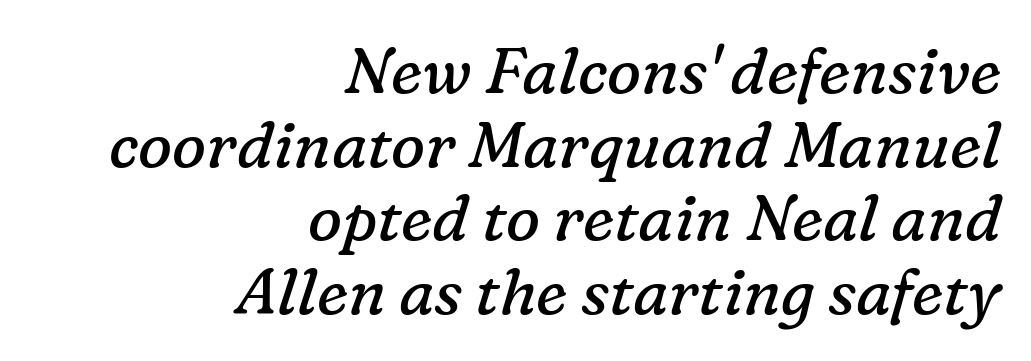
Q: Is the text bold? A: No.
Q: Is the text italic (slanted)? A: Yes, it leans right by about 16 degrees.
Q: Is the typeface a serif or a sans-serif typeface? A: Serif.
Q: Is the text underlined? A: No.
Q: How is the paragraph aligned? A: Right-aligned.
Q: Is the spacing between letters normal or unusually wide? A: Normal.
Q: Is the spacing between lines tight, normal or loose? A: Tight.
Q: Width (condensed, normal, or wide)? A: Normal.
Q: Stroke contrast? A: Low.
Q: x-height? A: Medium.
Q: Monospaced? A: No.
